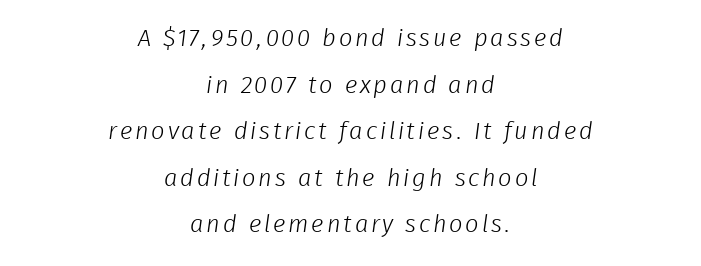
The image shows 24 px text type; set centered, loose line spacing (1.94x), not underlined.
